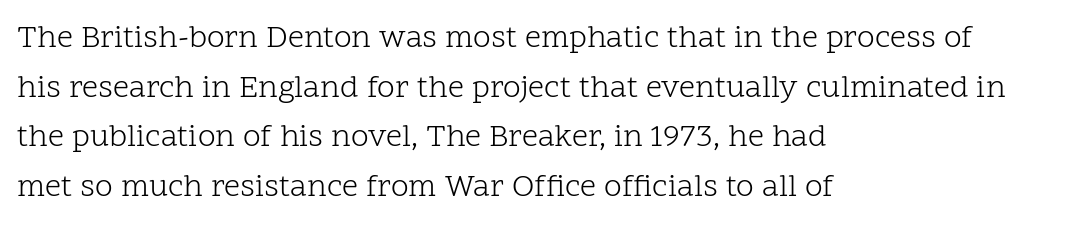
No extra tracking has been applied to these lines. The type sits square on the baseline with zero lean. Leading matches the norm, producing a regular column. Any mark beneath the type? The region is blank.
